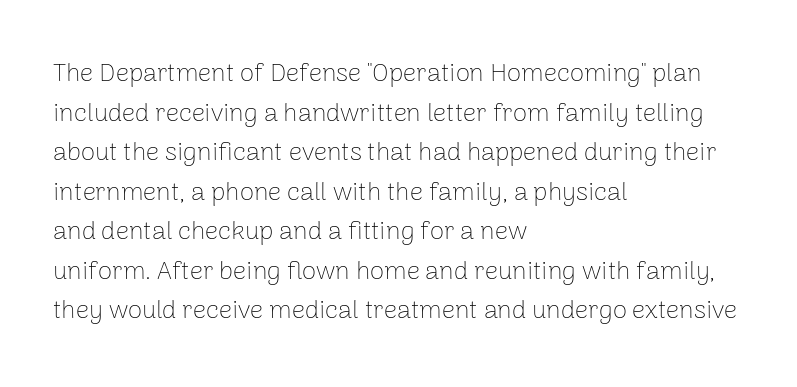
Q: Is the text bold? A: No.
Q: Is the text italic (slanted)? A: No, it is upright.
Q: Is the text underlined? A: No.
Q: How is the paragraph aligned? A: Left-aligned.
Q: Is the spacing between letters normal or unusually wide? A: Normal.
Q: Is the spacing between lines tight, normal or loose? A: Normal.
